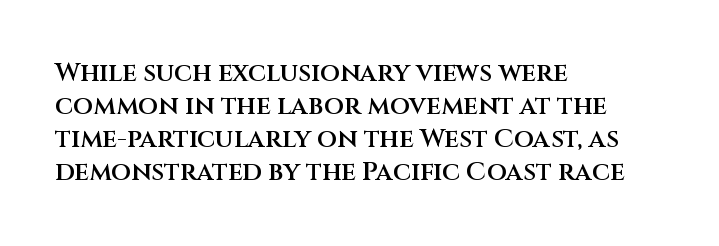
{"italic": "no", "bold": "semi", "underline": "no", "align": "left", "line_spacing": "normal", "line_spacing_ratio": 1.27, "letter_spacing": "normal", "letter_spacing_em": 0.0, "glyph_px": 26}
